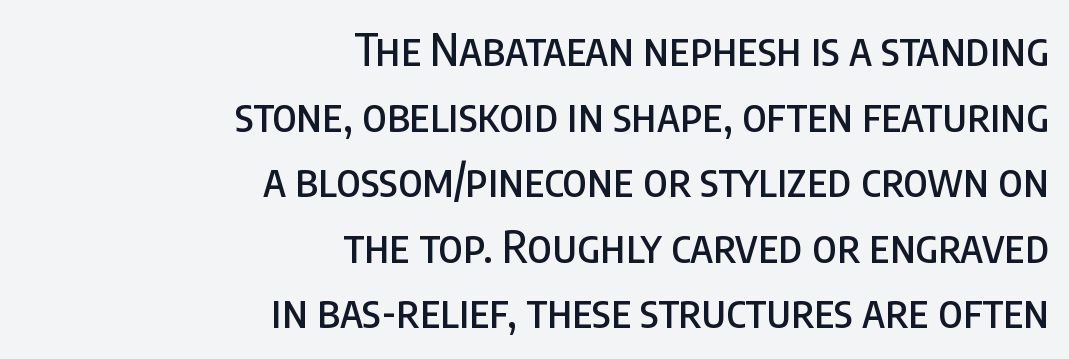
The image shows 44 px condensed sans-serif type, upright; set right-aligned, normal line spacing (1.49x), normal letter spacing, not underlined; low stroke contrast and a large x-height.
